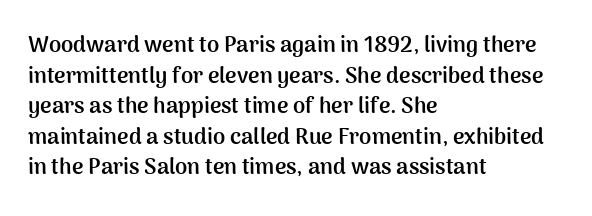
If you drew a line through each stem, it would be perfectly vertical. A normal amount of white space separates one row of letters from the next. Unmarked baselines from the first word to the last. Pretty heavy lettering here — definitely bold. The paragraph has a hard left edge and a soft right edge. These lines keep a tight, regular rhythm from letter to letter.
